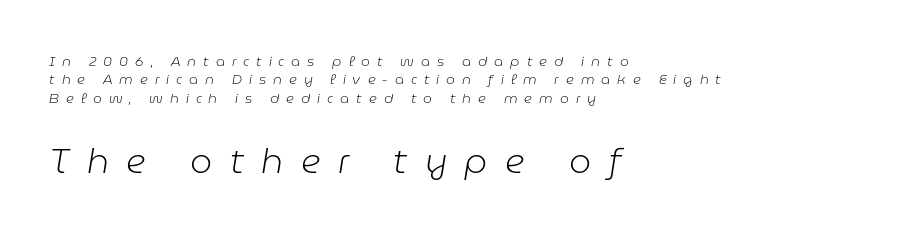
{"italic": "yes", "lean": "right", "slant_degrees": 9, "bold": "no", "weight": "light", "width": "normal", "stroke_contrast": "low", "x_height": "medium", "monospaced": "no", "underline": "no", "align": "left", "line_spacing": "normal", "line_spacing_ratio": 1.32, "letter_spacing": "wide", "letter_spacing_em": 0.5, "larger_block": "second", "size_ratio": 2.5, "glyph_px": 35}
